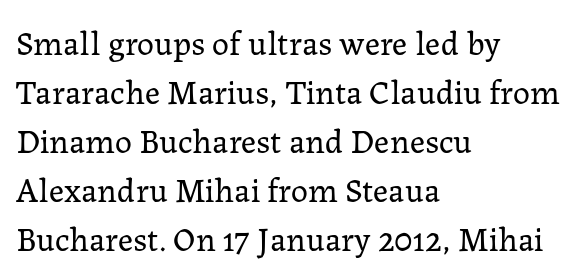
The image shows 34 px regular-weight serif type, upright; set left-aligned, normal line spacing (1.44x), normal letter spacing, not underlined; low stroke contrast and a medium x-height.
